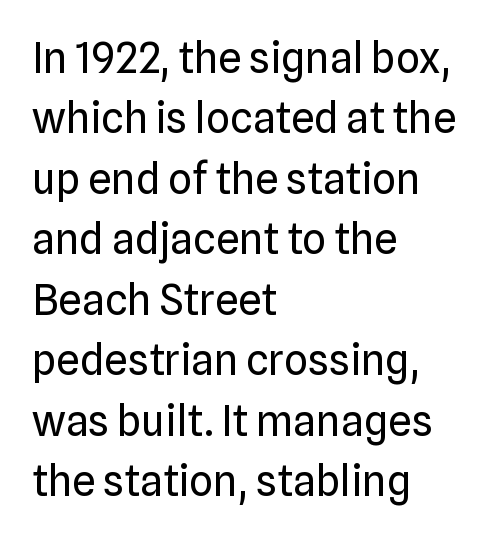
The typeface has the unassuming heft of standard copy or less. A sans-serif font was chosen for this passage. The rendering uses natural spacing where letterforms have individual widths. Horizontal bands of white between lines are of average thickness. Ascenders rise straight up at ninety degrees. The gaps between neighbouring characters are ordinary and unremarkable.
